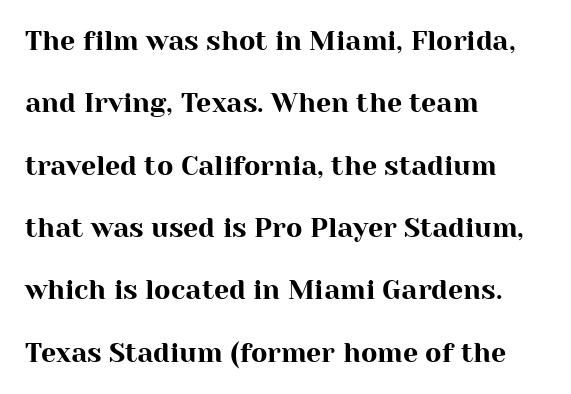
Whoever set this chose breathing room over compactness in the vertical rhythm. Any mark beneath the type? The region is blank. Students, note that the glyphs here touch the page at normal intervals. Does the copy run flush right? No — it runs flush left. Ascenders rise straight up at ninety degrees.
